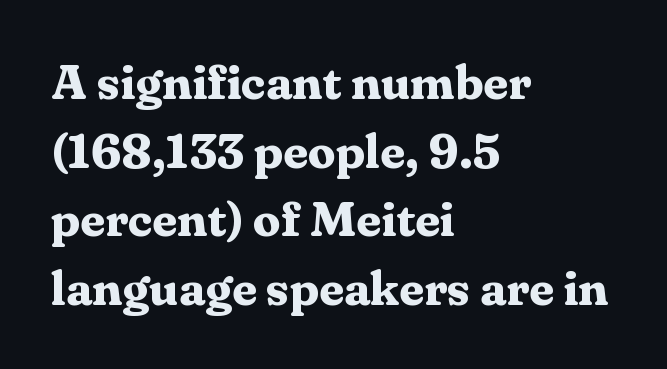
This is serif lettering, the kind often seen in printed books. Weight check: bold — yes, fully. Evenly set lines give the paragraph a standard silhouette. Inter-character spacing is left at the font's built-in metrics.
